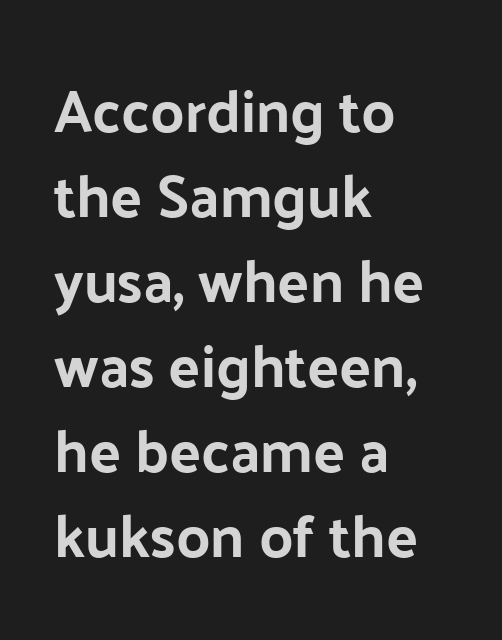
The image shows 59 px bold sans-serif type, upright; set left-aligned, normal line spacing (1.44x), normal letter spacing, not underlined; low stroke contrast and a medium x-height.
